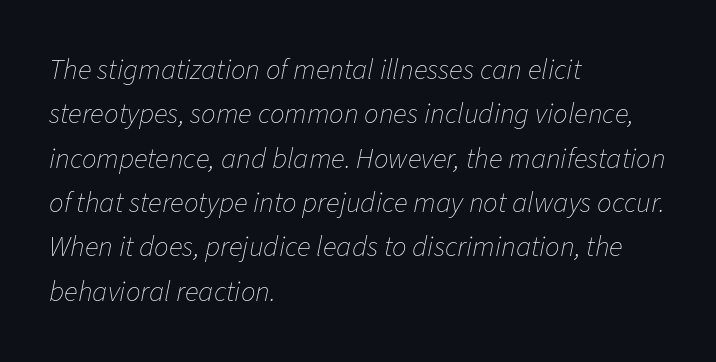
The image shows 29 px thin type, italic (leaning right); set left-aligned, normal line spacing (1.53x), normal letter spacing, not underlined; low stroke contrast and a medium x-height.
